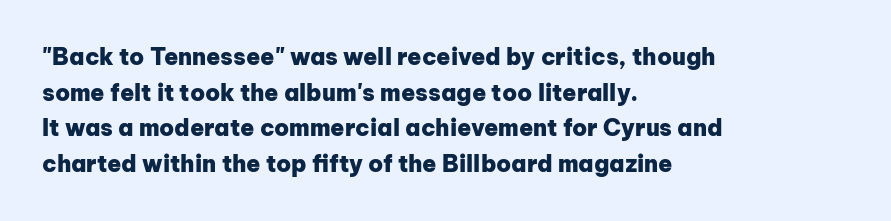
{"italic": "no", "bold": "yes", "underline": "no", "align": "left", "line_spacing": "normal", "line_spacing_ratio": 1.55, "letter_spacing": "normal", "letter_spacing_em": 0.0, "glyph_px": 23}
